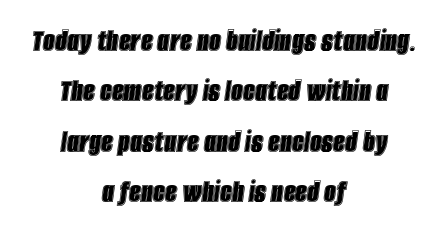
The image shows 33 px condensed type, italic (leaning right); set centered, normal line spacing (1.53x), normal letter spacing, not underlined; a large x-height.
